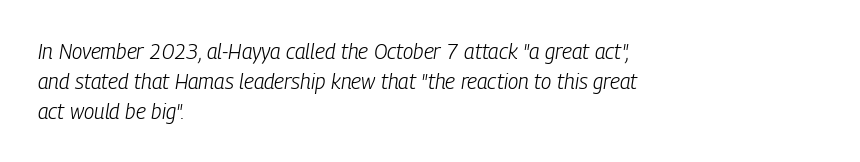
{"italic": "yes", "lean": "right", "slant_degrees": 9, "bold": "no", "underline": "no", "align": "left", "line_spacing": "normal", "line_spacing_ratio": 1.42, "letter_spacing": "normal", "letter_spacing_em": 0.0, "glyph_px": 21}
